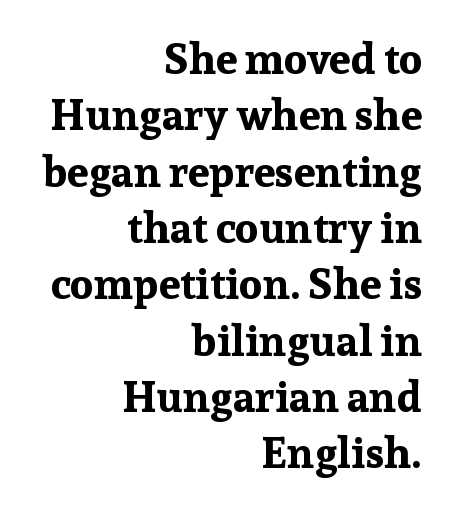
Here the designer chose a conventional face with non-uniform glyph widths. Style check: upright. If you measured baseline to baseline, you'd find a middling distance. Look at the bottom of the vertical strokes: they flare into serifs here.
